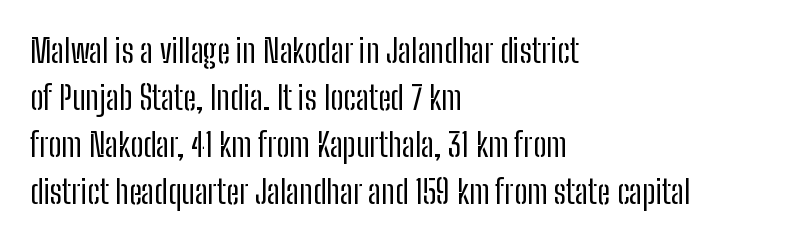
{"serif": "no", "italic": "no", "bold": "no", "weight": "regular", "width": "condensed", "stroke_contrast": "low", "x_height": "medium", "monospaced": "no", "underline": "no", "align": "left", "line_spacing": "normal", "line_spacing_ratio": 1.42, "letter_spacing": "normal", "letter_spacing_em": 0.0, "glyph_px": 33}
